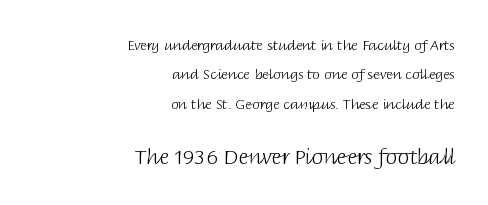
Q: Is the text bold? A: No.
Q: Is the text italic (slanted)? A: No, it is upright.
Q: Is the text underlined? A: No.
Q: How is the paragraph aligned? A: Right-aligned.
Q: Is the spacing between letters normal or unusually wide? A: Normal.
Q: Is the spacing between lines tight, normal or loose? A: Loose.
Q: Which block of text is set in a larger size, the first (top) or the second (bottom)? A: The second (bottom) one.
